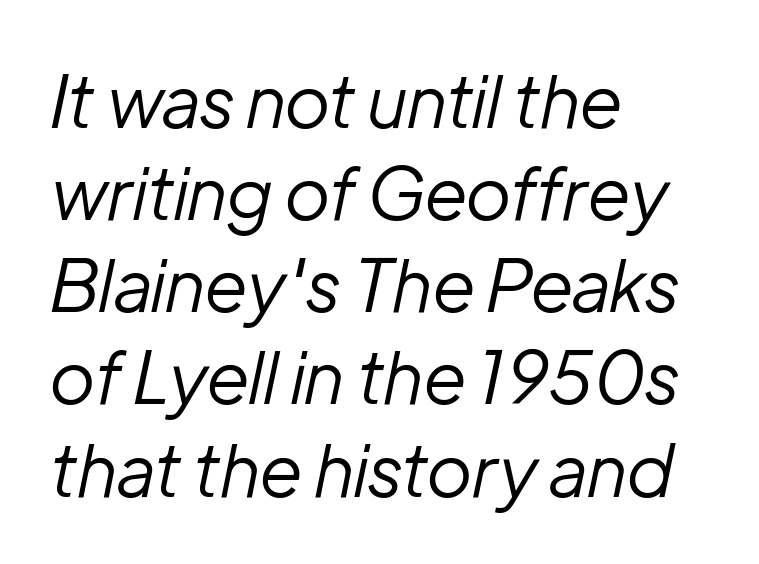
Honestly, the row spacing looks completely unremarkable. A light-to-regular cut is what we see here. Here the designer chose a conventional face with non-uniform glyph widths. Glance below the letters and you will spot only blank space.
